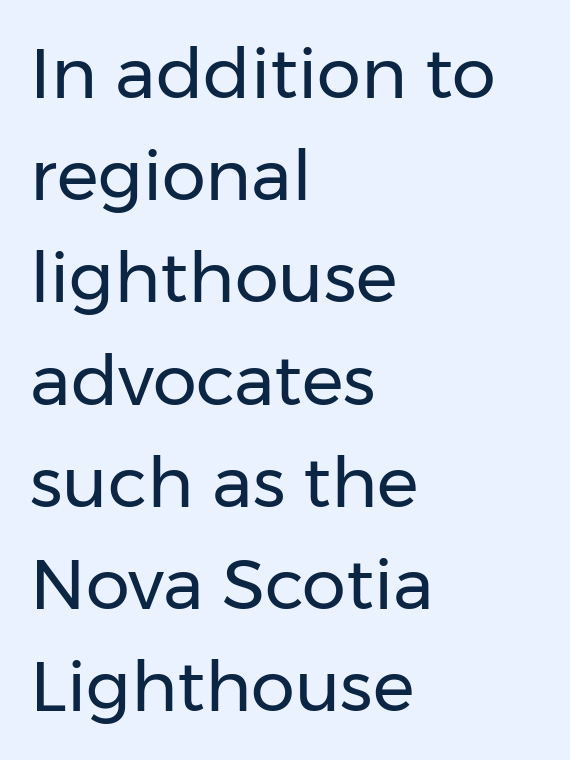
Q: Is the text bold? A: No.
Q: Is the text italic (slanted)? A: No, it is upright.
Q: Is the typeface a serif or a sans-serif typeface? A: Sans-serif.
Q: Is the text underlined? A: No.
Q: How is the paragraph aligned? A: Left-aligned.
Q: Is the spacing between letters normal or unusually wide? A: Normal.
Q: Is the spacing between lines tight, normal or loose? A: Normal.
Q: Width (condensed, normal, or wide)? A: Normal.
Q: Stroke contrast? A: Low.
Q: x-height? A: Medium.
Q: Monospaced? A: No.
